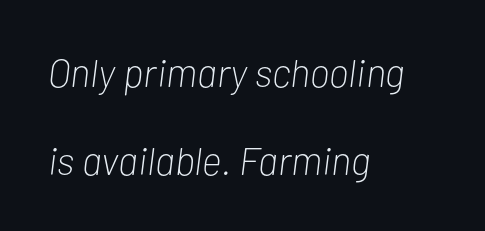
{"italic": "yes", "lean": "right", "slant_degrees": 7, "bold": "no", "weight": "light", "width": "condensed", "stroke_contrast": "low", "x_height": "medium", "monospaced": "no", "underline": "no", "align": "left", "line_spacing": "loose", "line_spacing_ratio": 2.25, "letter_spacing": "normal", "letter_spacing_em": 0.0, "glyph_px": 39}
